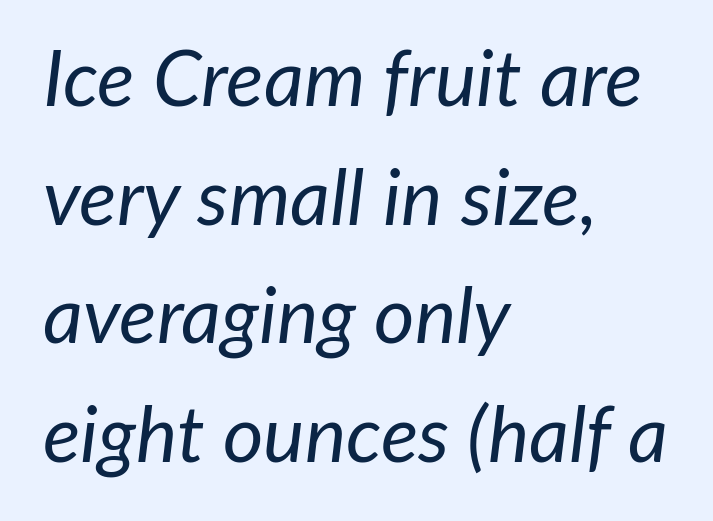
{"italic": "yes", "lean": "right", "slant_degrees": 7, "bold": "no", "weight": "regular", "width": "normal", "stroke_contrast": "low", "x_height": "medium", "monospaced": "no", "underline": "no", "align": "left", "line_spacing": "normal", "line_spacing_ratio": 1.52, "letter_spacing": "normal", "letter_spacing_em": 0.0, "glyph_px": 78}
